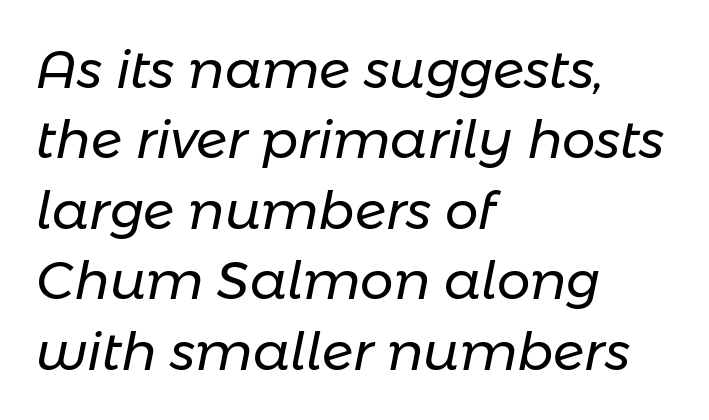
The image shows 53 px regular-weight type, italic (leaning right); set left-aligned, normal line spacing (1.33x), normal letter spacing, not underlined; low stroke contrast and a medium x-height.
